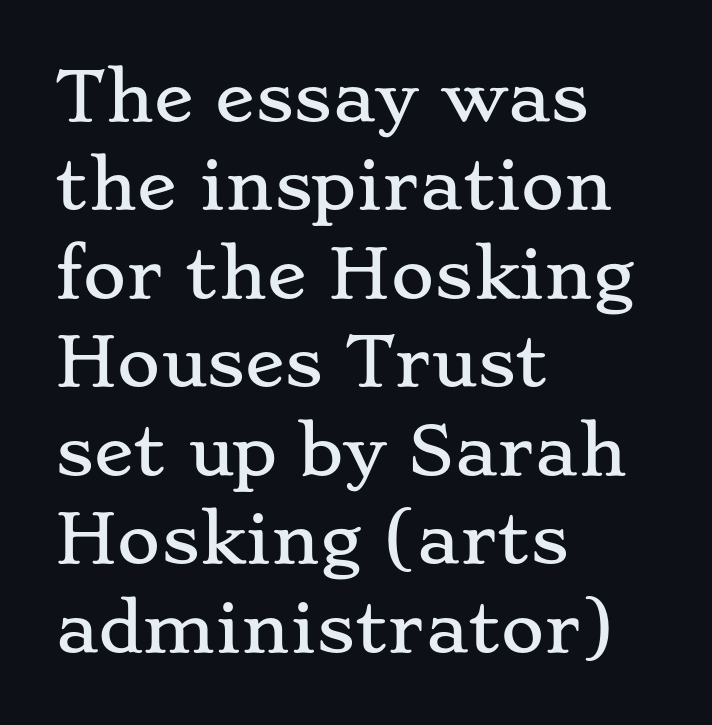
This sample uses an upright cut, with every glyph sitting square on the baseline. Casual observation: everything's shoved over to the left. I'd call this a serif setting — the letters wear small feet. Character widths vary here, with narrow letters taking less room than wide ones. This rendering features lettering with no underline.
